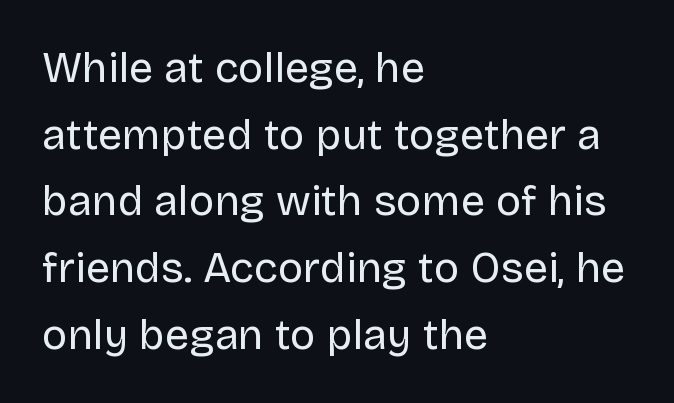
Q: Is the text bold? A: No.
Q: Is the text italic (slanted)? A: No, it is upright.
Q: Is the typeface a serif or a sans-serif typeface? A: Sans-serif.
Q: Is the text underlined? A: No.
Q: How is the paragraph aligned? A: Left-aligned.
Q: Is the spacing between letters normal or unusually wide? A: Normal.
Q: Is the spacing between lines tight, normal or loose? A: Normal.
Q: Width (condensed, normal, or wide)? A: Normal.
Q: Stroke contrast? A: Low.
Q: x-height? A: Large.
Q: Monospaced? A: No.
